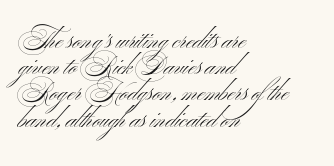
The image shows 25 px text type; set left-aligned, tight line spacing (1.05x), normal letter spacing, not underlined.
